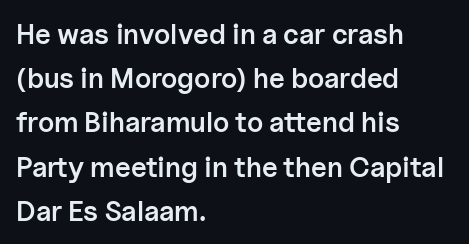
Q: Is the text bold? A: Semi-bold.
Q: Is the text italic (slanted)? A: No, it is upright.
Q: Is the typeface a serif or a sans-serif typeface? A: Sans-serif.
Q: Is the text underlined? A: No.
Q: How is the paragraph aligned? A: Left-aligned.
Q: Is the spacing between letters normal or unusually wide? A: Normal.
Q: Is the spacing between lines tight, normal or loose? A: Normal.
Q: Width (condensed, normal, or wide)? A: Normal.
Q: Stroke contrast? A: Low.
Q: x-height? A: Medium.
Q: Monospaced? A: No.
